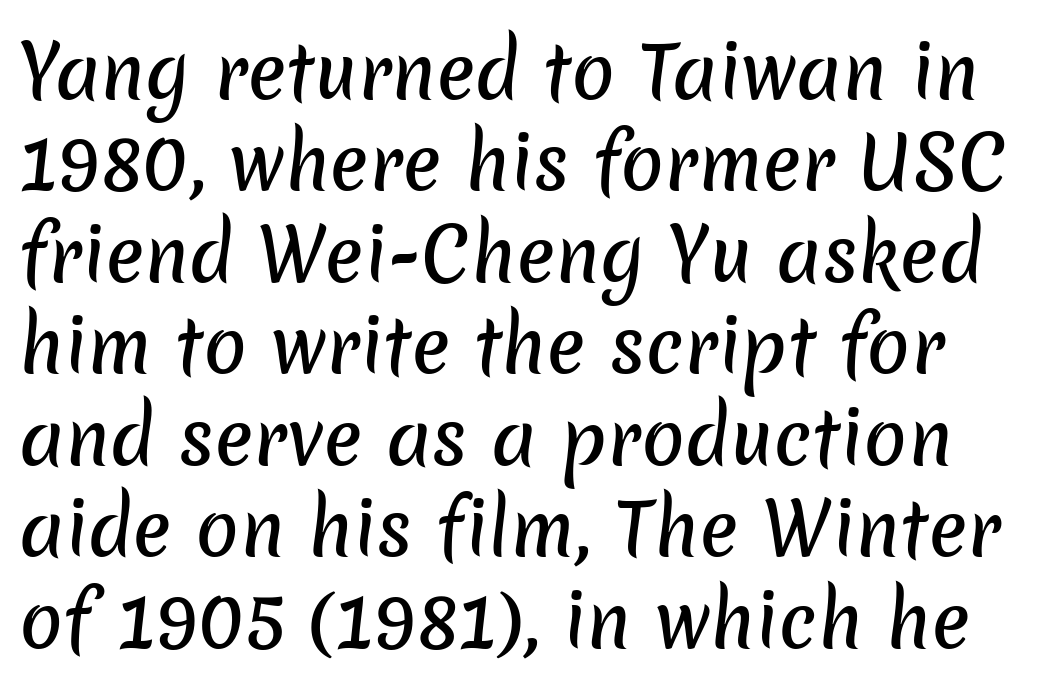
The image shows 72 px sans-serif type; set normal line spacing (1.27x), normal letter spacing, not underlined; low stroke contrast and a medium x-height.
